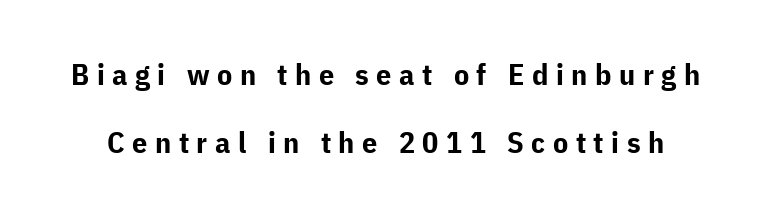
Q: Is the text bold? A: Yes.
Q: Is the text italic (slanted)? A: No, it is upright.
Q: Is the typeface a serif or a sans-serif typeface? A: Sans-serif.
Q: Is the text underlined? A: No.
Q: Is the spacing between letters normal or unusually wide? A: Unusually wide.
Q: Is the spacing between lines tight, normal or loose? A: Loose.
Q: Width (condensed, normal, or wide)? A: Normal.
Q: Stroke contrast? A: Low.
Q: x-height? A: Medium.
Q: Monospaced? A: No.
